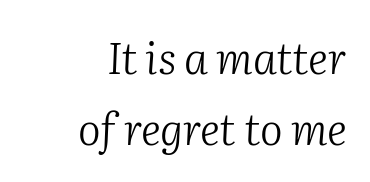
{"serif": "yes", "italic": "yes", "lean": "right", "slant_degrees": 2, "bold": "no", "weight": "light", "width": "normal", "stroke_contrast": "medium", "x_height": "medium", "monospaced": "no", "underline": "no", "align": "right", "line_spacing": "normal", "line_spacing_ratio": 1.64, "letter_spacing": "normal", "letter_spacing_em": 0.0, "glyph_px": 43}
